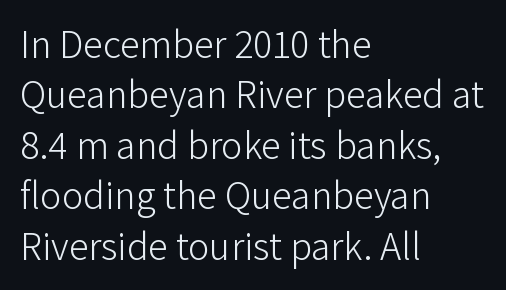
Casual observation: everything's shoved over to the left. Each letter's strokes conclude bluntly, with no projecting serifs. This sample has the flowing, uneven cadence of proportional lettering. Regular leading. Default kerning and tracking; the words read as compact shapes. If you drew a line through each stem, it would be perfectly vertical.
